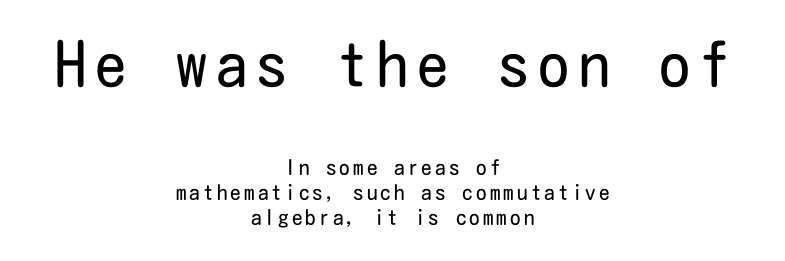
If you folded the block vertically in half, each line would mirror itself in length. Visually, the top section dominates because its glyphs are scaled up. Every stem runs plumb, perpendicular to the baseline. Type style note: lacks serifs. The gap between lines stays unmarked. The weight tops out at a normal text grade.
